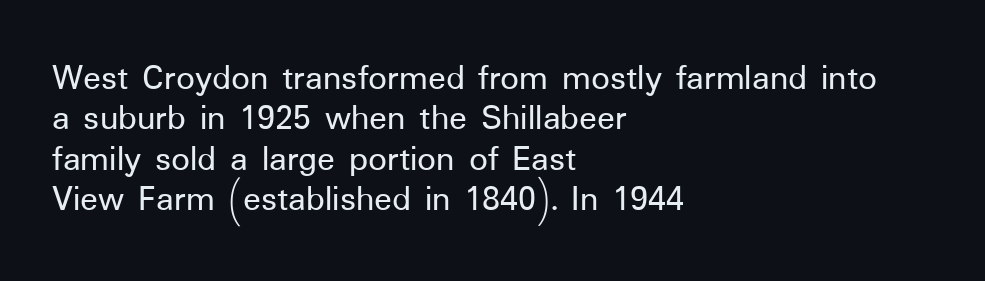
How are the letters spaced? Ordinarily, with no added tracking. Has an underline been added? It has not. The typeface chosen for these lines omits serifs. Designer's note — italics off, roman on. Cramped leading. Proportional: the letters do not fall into vertical columns.
